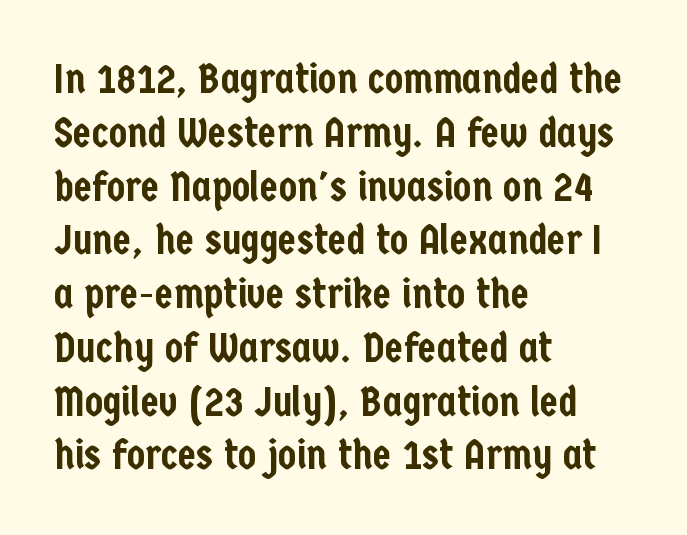
Q: Is the text italic (slanted)? A: No, it is upright.
Q: Is the typeface a serif or a sans-serif typeface? A: Sans-serif.
Q: Is the text underlined? A: No.
Q: How is the paragraph aligned? A: Left-aligned.
Q: Is the spacing between letters normal or unusually wide? A: Normal.
Q: Is the spacing between lines tight, normal or loose? A: Normal.
Q: Width (condensed, normal, or wide)? A: Condensed.
Q: Stroke contrast? A: Low.
Q: x-height? A: Medium.
Q: Monospaced? A: No.
